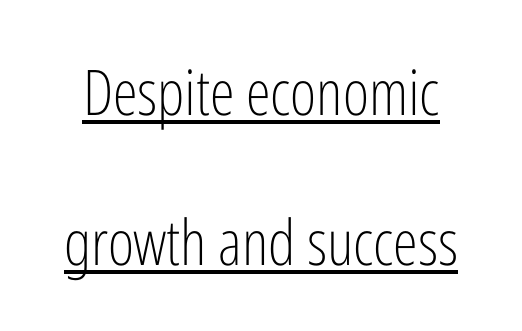
{"serif": "no", "italic": "no", "bold": "no", "weight": "light", "width": "condensed", "stroke_contrast": "low", "x_height": "medium", "monospaced": "no", "underline": "yes", "line_spacing": "loose", "line_spacing_ratio": 2.38, "letter_spacing": "normal", "letter_spacing_em": 0.0, "glyph_px": 63}
